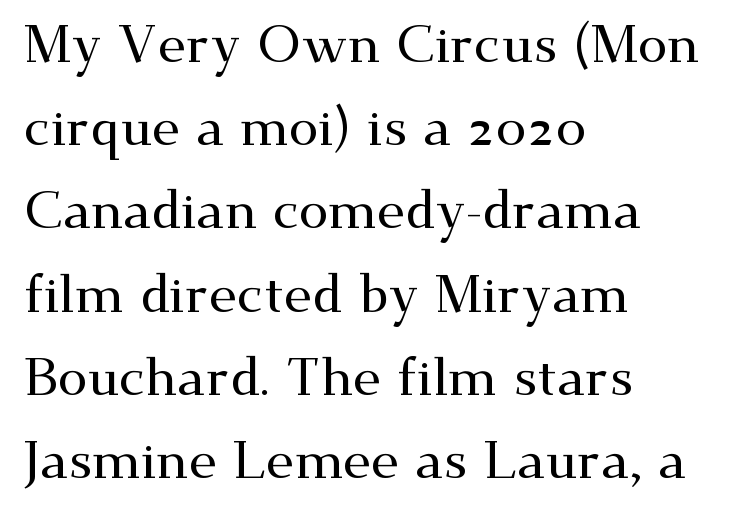
{"serif": "yes", "italic": "no", "width": "wide", "stroke_contrast": "medium", "x_height": "small", "monospaced": "no", "underline": "no", "align": "left", "line_spacing": "normal", "line_spacing_ratio": 1.57, "letter_spacing": "normal", "letter_spacing_em": 0.0, "glyph_px": 53}
